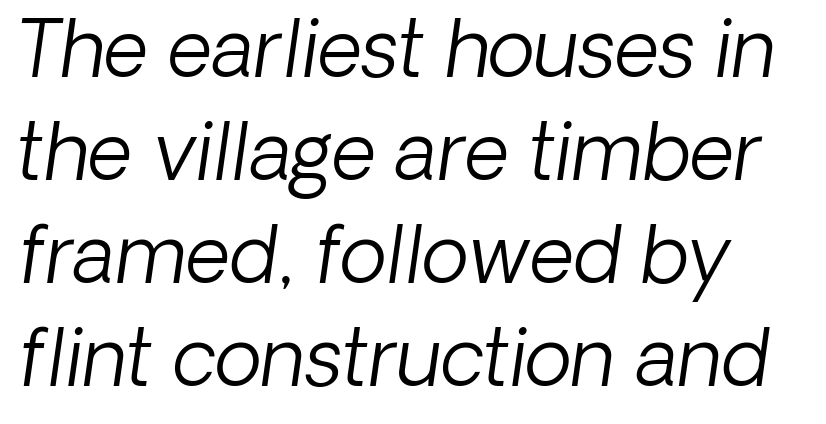
Q: Is the text bold? A: No.
Q: Is the typeface a serif or a sans-serif typeface? A: Sans-serif.
Q: Is the text underlined? A: No.
Q: Is the spacing between letters normal or unusually wide? A: Normal.
Q: Is the spacing between lines tight, normal or loose? A: Normal.
Q: Width (condensed, normal, or wide)? A: Normal.
Q: Stroke contrast? A: Low.
Q: x-height? A: Medium.
Q: Monospaced? A: No.
